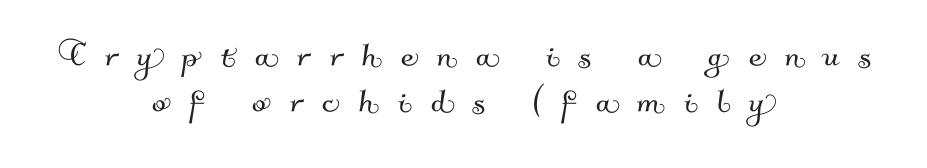
The image shows 41 px sans-serif type; set centered, tight line spacing (1.11x), unusually wide letter spacing (+0.47 em), not underlined; medium stroke contrast and a small x-height.
